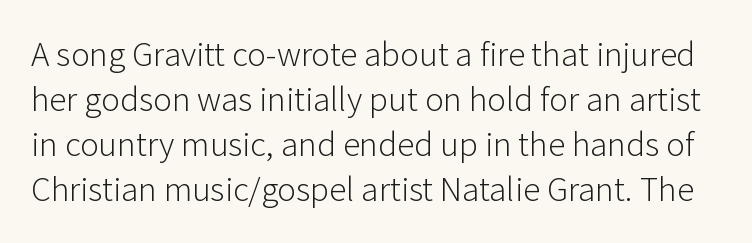
{"serif": "no", "italic": "no", "bold": "no", "weight": "light", "width": "normal", "stroke_contrast": "low", "x_height": "medium", "monospaced": "no", "underline": "no", "line_spacing": "normal", "line_spacing_ratio": 1.29, "letter_spacing": "normal", "letter_spacing_em": 0.0, "glyph_px": 35}
